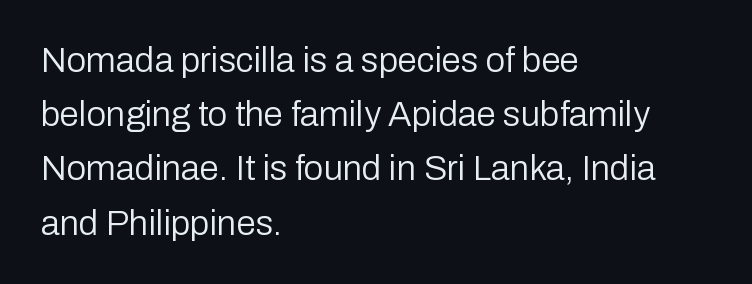
Q: Is the text bold? A: No.
Q: Is the text italic (slanted)? A: No, it is upright.
Q: Is the typeface a serif or a sans-serif typeface? A: Sans-serif.
Q: Is the text underlined? A: No.
Q: How is the paragraph aligned? A: Left-aligned.
Q: Is the spacing between letters normal or unusually wide? A: Normal.
Q: Is the spacing between lines tight, normal or loose? A: Normal.
Q: Width (condensed, normal, or wide)? A: Normal.
Q: Stroke contrast? A: Low.
Q: x-height? A: Medium.
Q: Monospaced? A: No.
